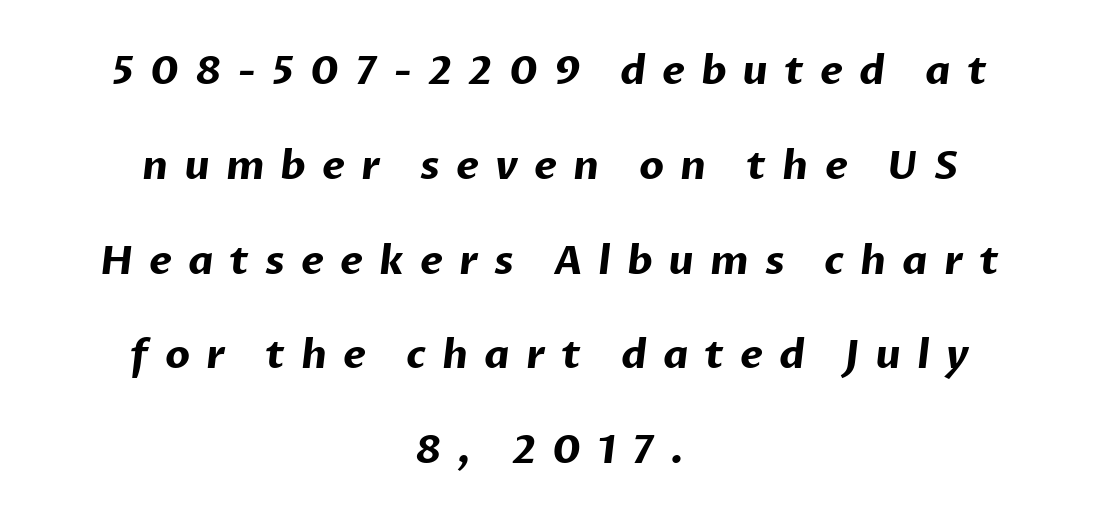
{"serif": "no", "bold": "yes", "weight": "bold", "width": "normal", "stroke_contrast": "low", "x_height": "medium", "monospaced": "no", "underline": "no", "align": "center", "line_spacing": "loose", "line_spacing_ratio": 2.37, "letter_spacing": "wide", "letter_spacing_em": 0.4, "glyph_px": 40}
